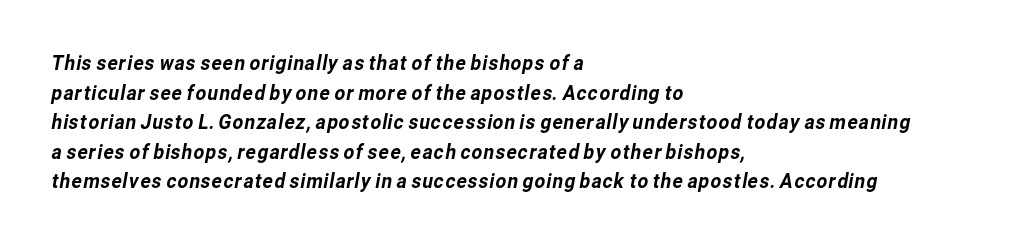
The image shows 21 px text type; set left-aligned, normal line spacing (1.41x), normal letter spacing, not underlined.
